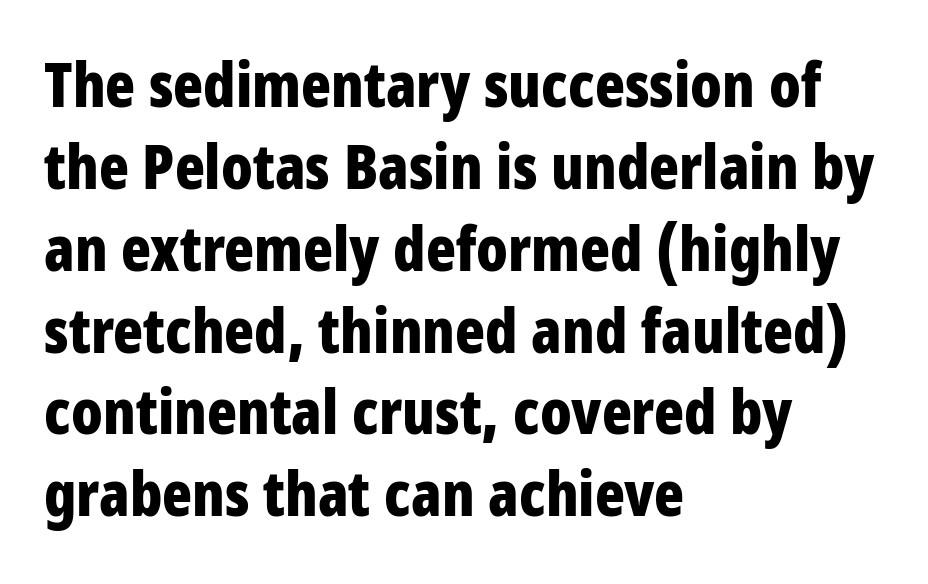
Q: Is the text bold? A: Yes.
Q: Is the text italic (slanted)? A: No, it is upright.
Q: Is the typeface a serif or a sans-serif typeface? A: Sans-serif.
Q: Is the text underlined? A: No.
Q: How is the paragraph aligned? A: Left-aligned.
Q: Is the spacing between letters normal or unusually wide? A: Normal.
Q: Is the spacing between lines tight, normal or loose? A: Normal.
Q: Width (condensed, normal, or wide)? A: Condensed.
Q: Stroke contrast? A: Low.
Q: x-height? A: Large.
Q: Monospaced? A: No.
